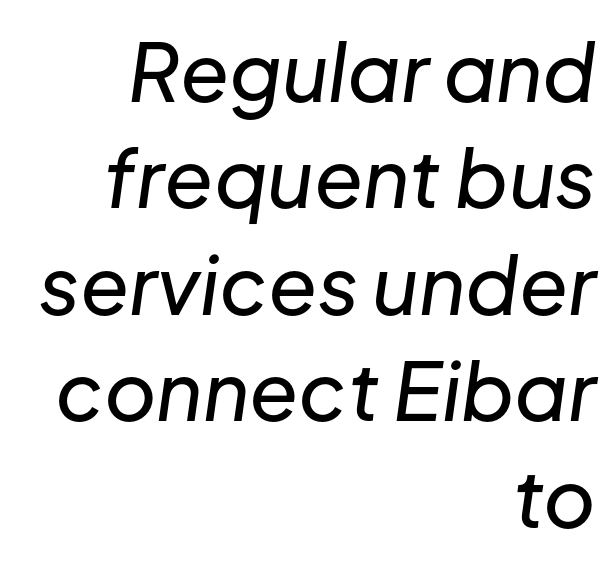
{"italic": "yes", "lean": "right", "slant_degrees": 8, "width": "normal", "stroke_contrast": "low", "x_height": "medium", "monospaced": "no", "underline": "no", "align": "right", "line_spacing": "normal", "line_spacing_ratio": 1.33, "letter_spacing": "normal", "letter_spacing_em": 0.0, "glyph_px": 80}
